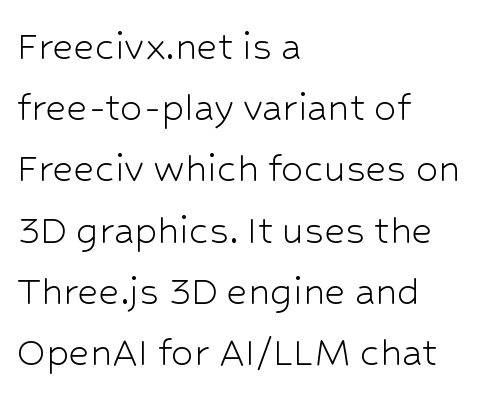
The image shows 45 px light sans-serif type, upright; set left-aligned, normal line spacing (1.36x), normal letter spacing, not underlined; low stroke contrast and a medium x-height.
